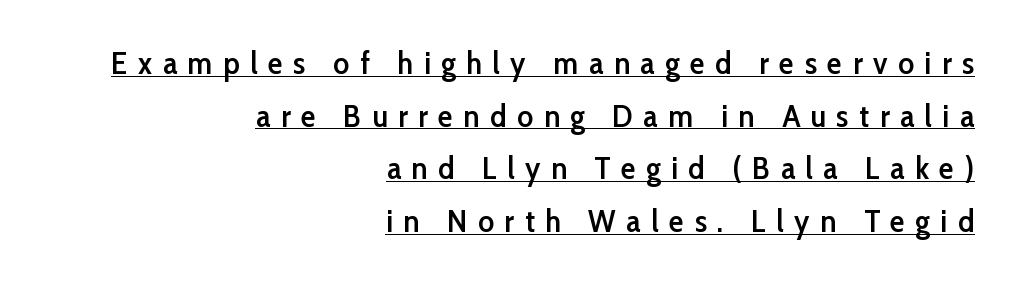
{"serif": "no", "italic": "no", "bold": "semi", "weight": "semibold", "width": "normal", "stroke_contrast": "low", "x_height": "medium", "monospaced": "no", "underline": "yes", "align": "right", "line_spacing": "normal", "line_spacing_ratio": 1.7, "letter_spacing": "wide", "letter_spacing_em": 0.34, "glyph_px": 31}
